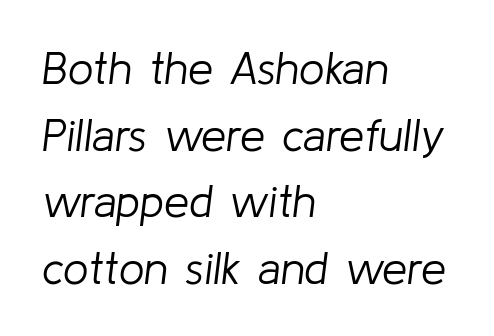
One-word summary of the alignment: left. Nothing unusual about the tracking: characters are spaced as the font intends. This is oblique type, the kind used for emphasis or titles. Check the space under the baseline: it is left empty. Weight: not bold — regular or lighter. The line-height multiplier appears to be the usual default.
